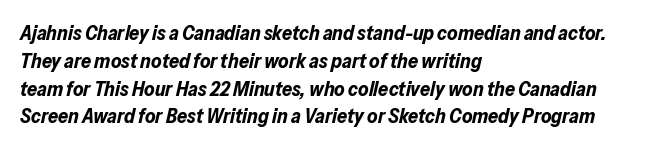
Q: Is the text bold? A: Yes.
Q: Is the text italic (slanted)? A: Yes, it leans right by about 13 degrees.
Q: Is the text underlined? A: No.
Q: How is the paragraph aligned? A: Left-aligned.
Q: Is the spacing between letters normal or unusually wide? A: Normal.
Q: Is the spacing between lines tight, normal or loose? A: Normal.
